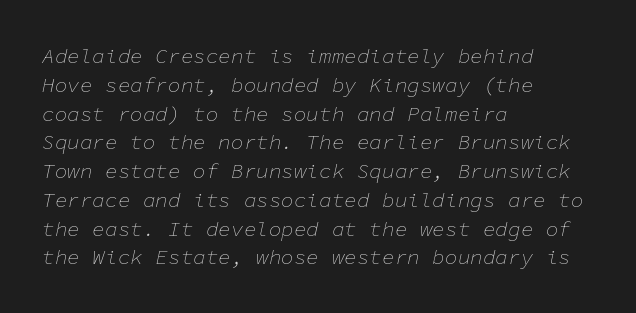
The image shows 21 px text type, italic (leaning right); set left-aligned, normal line spacing (1.37x), normal letter spacing, not underlined.
